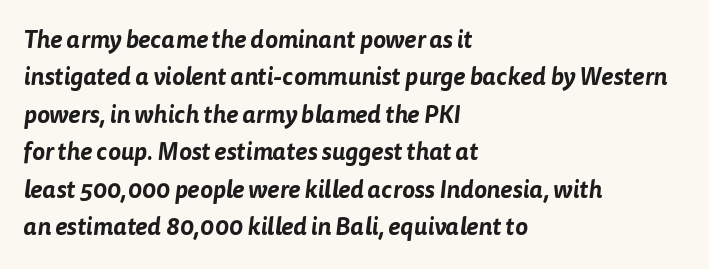
Q: Is the text underlined? A: No.
Q: How is the paragraph aligned? A: Left-aligned.
Q: Is the spacing between letters normal or unusually wide? A: Normal.
Q: Is the spacing between lines tight, normal or loose? A: Normal.
